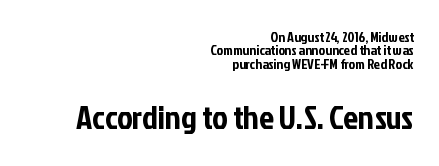
The image shows 33 px condensed sans-serif type, upright; set right-aligned, tight line spacing (0.96x), normal letter spacing, not underlined; the second (bottom) block is 2.36x larger; low stroke contrast and a medium x-height.
